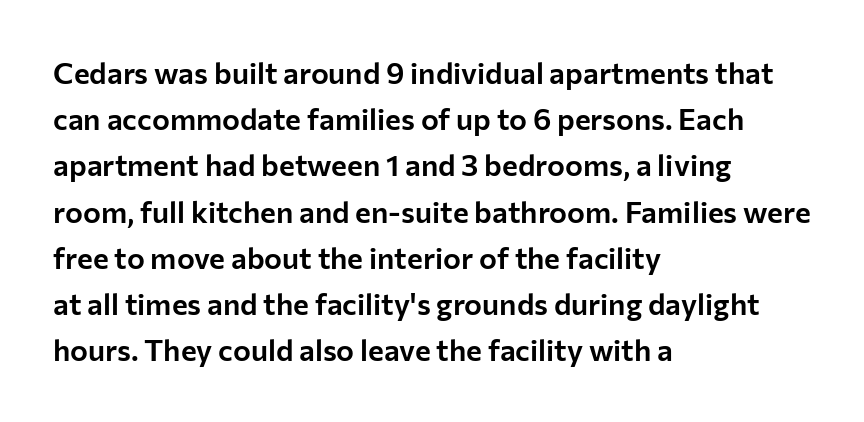
Q: Is the text italic (slanted)? A: No, it is upright.
Q: Is the typeface a serif or a sans-serif typeface? A: Sans-serif.
Q: Is the text underlined? A: No.
Q: How is the paragraph aligned? A: Left-aligned.
Q: Is the spacing between letters normal or unusually wide? A: Normal.
Q: Is the spacing between lines tight, normal or loose? A: Normal.
Q: Width (condensed, normal, or wide)? A: Normal.
Q: Stroke contrast? A: Low.
Q: x-height? A: Medium.
Q: Monospaced? A: No.
